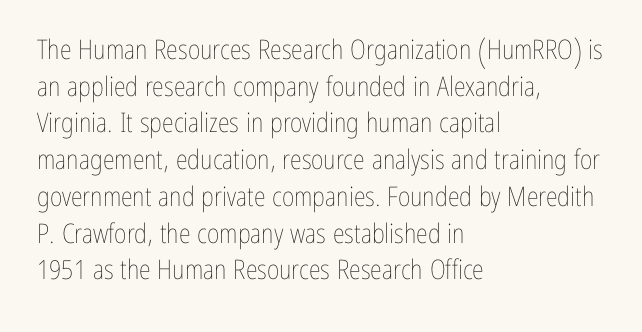
The image shows 27 px text type, upright; set left-aligned, normal line spacing (1.36x), normal letter spacing, not underlined.
